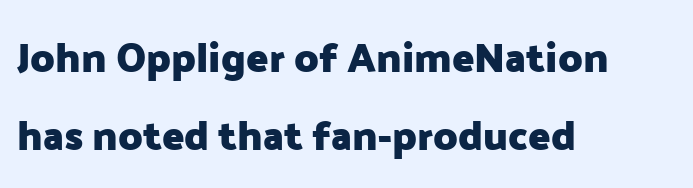
Thick stems and heavy bowls — unmistakably bold. The font's upright variant was chosen for this text. What stands out about the letter spacing? Nothing — it is the standard amount. Each row of text sits above clean, open space.
